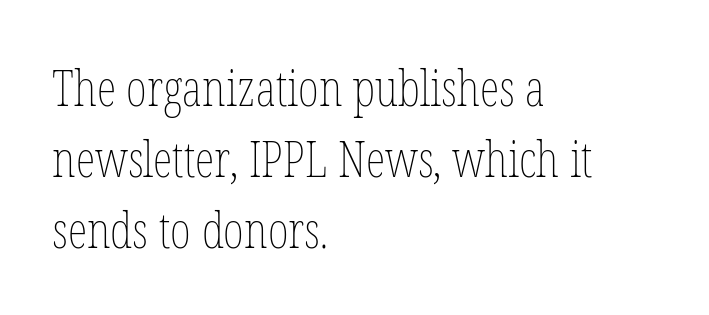
One glance says typical: line gaps are just what's usual. Characters follow at the spacing the type designer built in. This is the regular roman posture of the typeface. The face used here is proportionally spaced, like ordinary book or web type. Typeset ragged right — the left edge is the straight one. Stroke mass is kept to a normal reading level or below.
